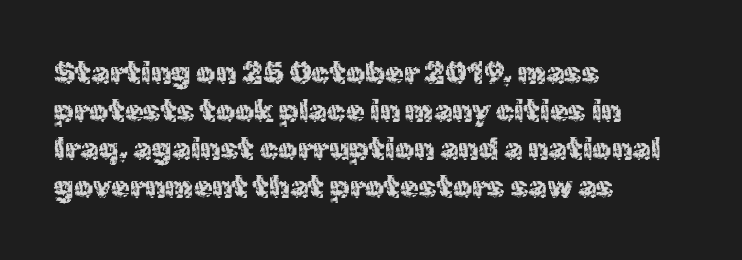
Q: Is the text italic (slanted)? A: No, it is upright.
Q: Is the typeface a serif or a sans-serif typeface? A: Sans-serif.
Q: Is the text underlined? A: No.
Q: How is the paragraph aligned? A: Left-aligned.
Q: Is the spacing between letters normal or unusually wide? A: Normal.
Q: Is the spacing between lines tight, normal or loose? A: Normal.
Q: Width (condensed, normal, or wide)? A: Normal.
Q: x-height? A: Medium.
Q: Monospaced? A: No.
